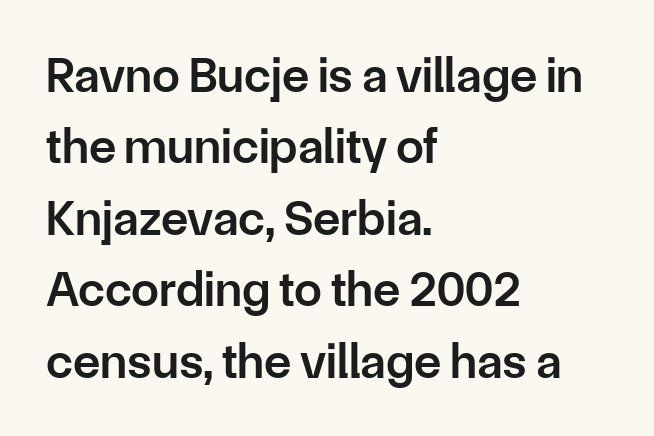
Nothing sits at the stroke ends, so this counts as sans-serif. What stands out about the letter spacing? Nothing — it is the standard amount. Characters remain perfectly vertical along every line. The glyphs are unaccompanied by any horizontal stroke below them. Strokes here are thickened, but only to semibold level. Honestly, the row spacing looks completely unremarkable.
